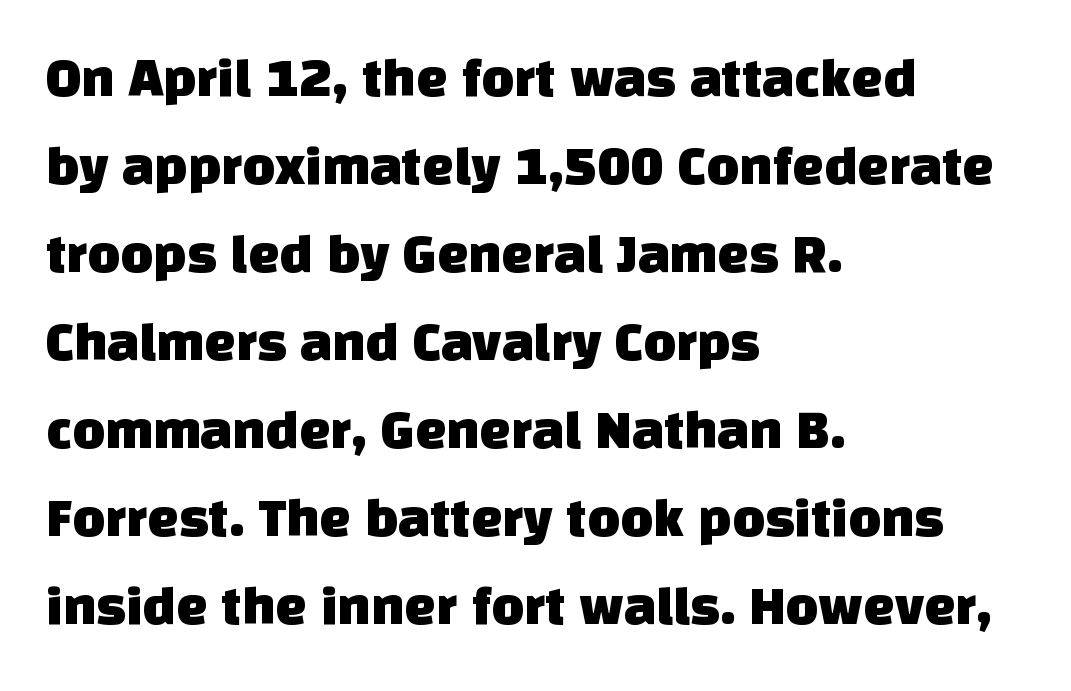
The image shows 56 px sans-serif type; set left-aligned, normal line spacing (1.57x), normal letter spacing, not underlined; low stroke contrast and a large x-height.
